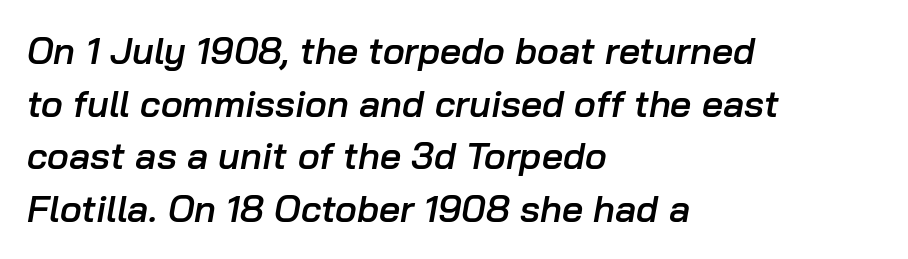
Does the lettering tilt? It does — this is italic. In terms of leading, this rendering sits right in the middle. No word sits above an underline. You could not count columns in this text — the font is proportionally spaced. Emphasis by weight is partial: semibold. In terms of letterspacing, this is plain default setting.
